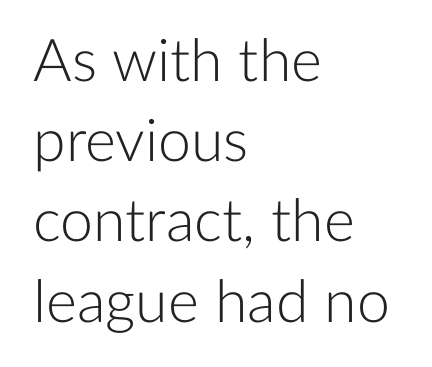
{"serif": "no", "italic": "no", "bold": "no", "weight": "light", "width": "normal", "stroke_contrast": "low", "x_height": "medium", "monospaced": "no", "underline": "no", "align": "left", "line_spacing": "normal", "line_spacing_ratio": 1.36, "letter_spacing": "normal", "letter_spacing_em": 0.0, "glyph_px": 59}
